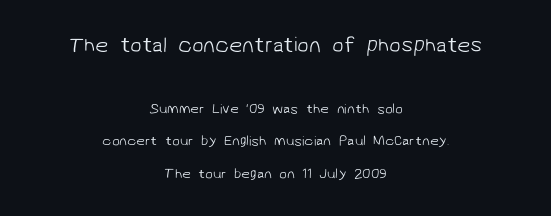
The image shows 21 px text type; set centered, loose line spacing (2.33x), normal letter spacing, not underlined; the first (top) block is 1.5x larger.
